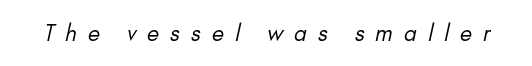
The image shows 22 px text type; set unusually wide letter spacing (+0.5 em), not underlined.
